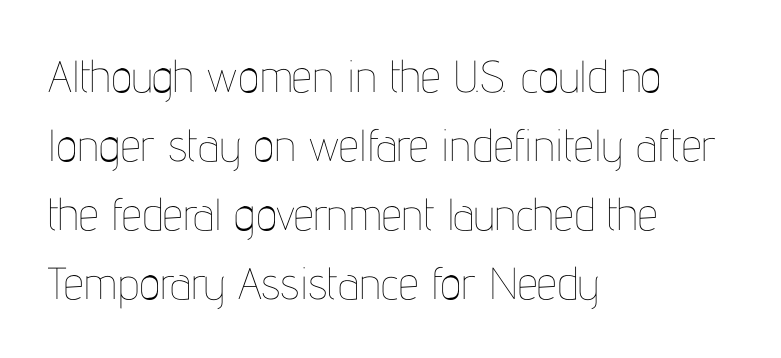
The image shows 45 px thin, condensed type, upright; set left-aligned, normal line spacing (1.53x), normal letter spacing, not underlined; low stroke contrast and a medium x-height.
